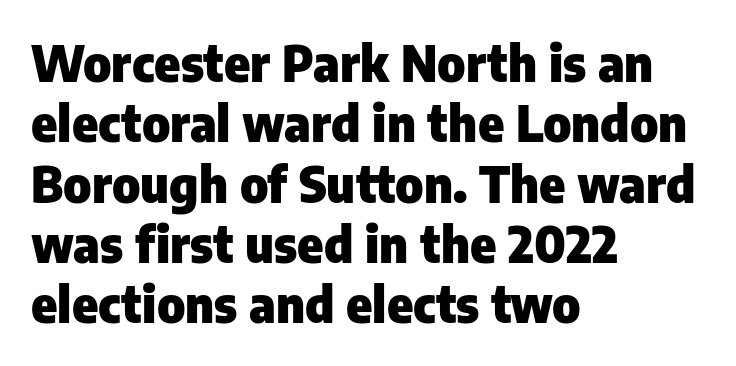
The horizontal fit of the characters is conventional and even. The axis of the letterforms is exactly vertical. Strong, thick strokes mark this as bold type. Each letter's strokes conclude bluntly, with no projecting serifs. One-word summary of the alignment: left.
